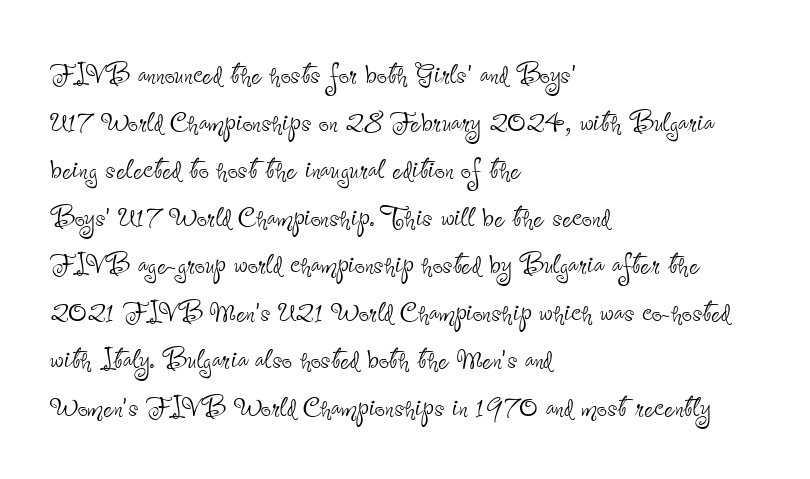
{"serif": "no", "bold": "no", "weight": "thin", "width": "condensed", "stroke_contrast": "low", "x_height": "small", "monospaced": "no", "underline": "no", "align": "left", "line_spacing": "normal", "line_spacing_ratio": 1.32, "letter_spacing": "normal", "letter_spacing_em": 0.0, "glyph_px": 36}
